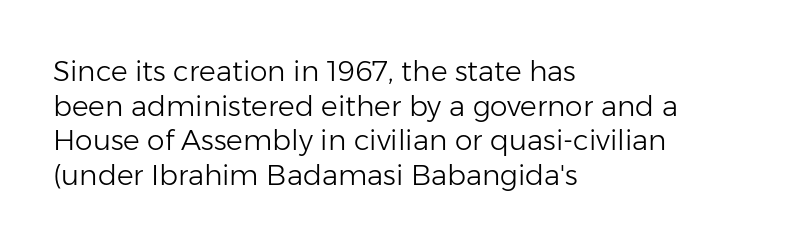
{"serif": "no", "italic": "no", "bold": "no", "weight": "light", "width": "normal", "stroke_contrast": "low", "x_height": "medium", "monospaced": "no", "underline": "no", "align": "left", "line_spacing_ratio": 1.24, "letter_spacing": "normal", "letter_spacing_em": 0.0, "glyph_px": 28}
